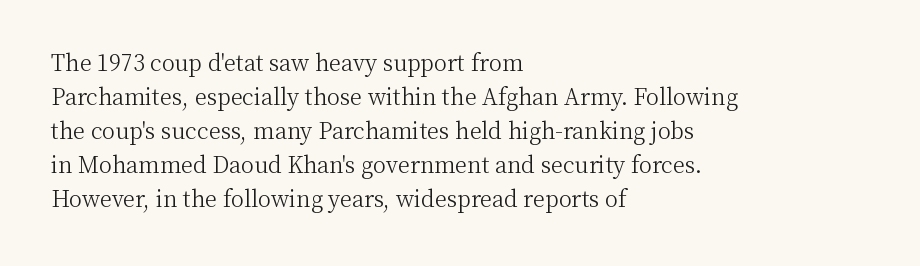
Caption: multi-line text, flush left, ragged right. Rendered with straight, roman letterforms. Beneath every word, the page is bare. Weight: not bold — regular or lighter. Nobody touched the tracking dial on this one. Vertically, the passage feels balanced, rows spaced as you'd expect.
